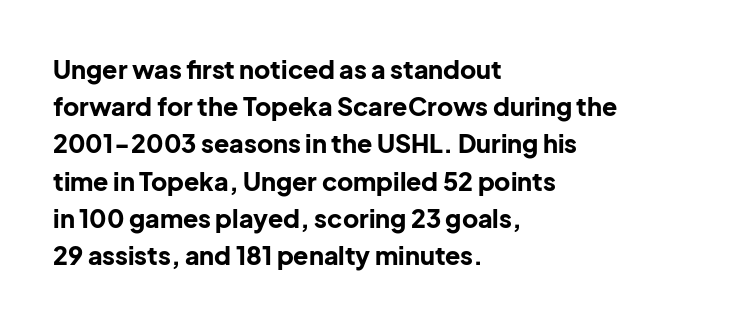
Italic: no, the glyphs are upright roman. Weight: bold. A typesetter would call this zero additional tracking. Does the copy run flush right? No — it runs flush left. In terms of leading, this rendering sits right in the middle. Quick note: underline off.
